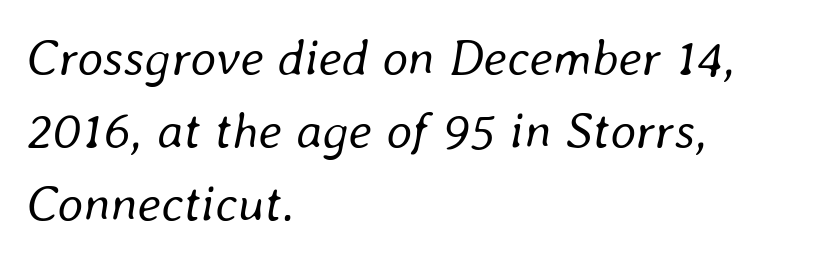
{"italic": "yes", "lean": "right", "slant_degrees": 8, "bold": "no", "weight": "regular", "width": "normal", "stroke_contrast": "low", "x_height": "medium", "monospaced": "no", "underline": "no", "align": "left", "line_spacing": "normal", "line_spacing_ratio": 1.43, "letter_spacing": "normal", "letter_spacing_em": 0.0, "glyph_px": 51}
